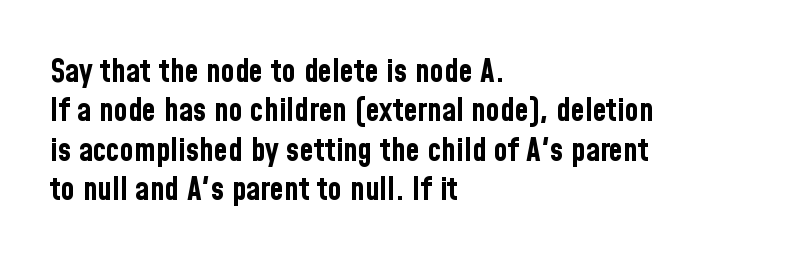
Q: Is the text bold? A: Yes.
Q: Is the text italic (slanted)? A: No, it is upright.
Q: Is the typeface a serif or a sans-serif typeface? A: Sans-serif.
Q: Is the text underlined? A: No.
Q: How is the paragraph aligned? A: Left-aligned.
Q: Is the spacing between letters normal or unusually wide? A: Normal.
Q: Width (condensed, normal, or wide)? A: Condensed.
Q: Stroke contrast? A: Low.
Q: x-height? A: Medium.
Q: Monospaced? A: No.
